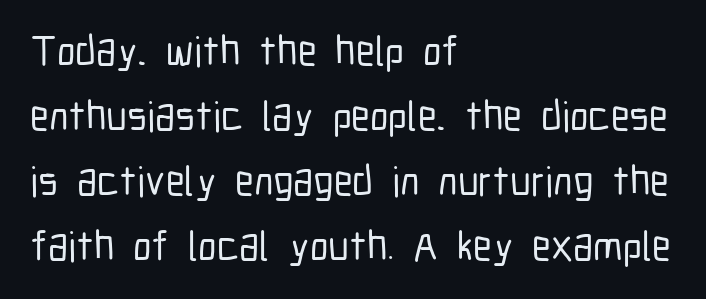
Q: Is the text italic (slanted)? A: No, it is upright.
Q: Is the typeface a serif or a sans-serif typeface? A: Sans-serif.
Q: Is the text underlined? A: No.
Q: How is the paragraph aligned? A: Left-aligned.
Q: Is the spacing between letters normal or unusually wide? A: Normal.
Q: Is the spacing between lines tight, normal or loose? A: Normal.
Q: Width (condensed, normal, or wide)? A: Condensed.
Q: Stroke contrast? A: Low.
Q: x-height? A: Medium.
Q: Monospaced? A: No.
